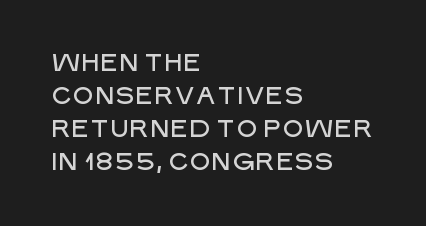
The type sits square on the baseline with zero lean. Students, observe: this is what conventionally led text looks like. Notice how the passage keeps a crisp vertical edge on the left only. Lines of text with bare space underneath.
